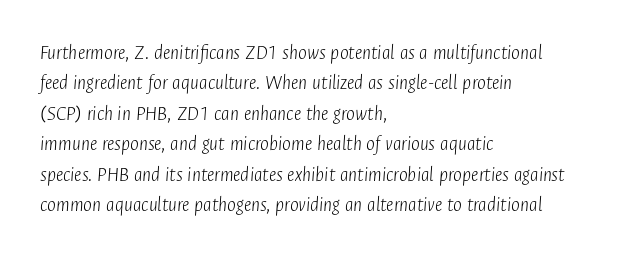
{"italic": "yes", "lean": "right", "slant_degrees": 4, "bold": "no", "underline": "no", "align": "left", "line_spacing": "normal", "line_spacing_ratio": 1.45, "letter_spacing": "normal", "letter_spacing_em": 0.0, "glyph_px": 21}
